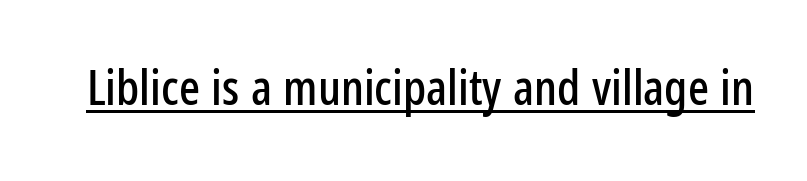
Varying glyph widths throughout — classic text-font behaviour. The font's upright variant was chosen for this text. This rendering features underlined lettering. Characters follow at the spacing the type designer built in. The font family rendered here belongs to the sans-serif group.
